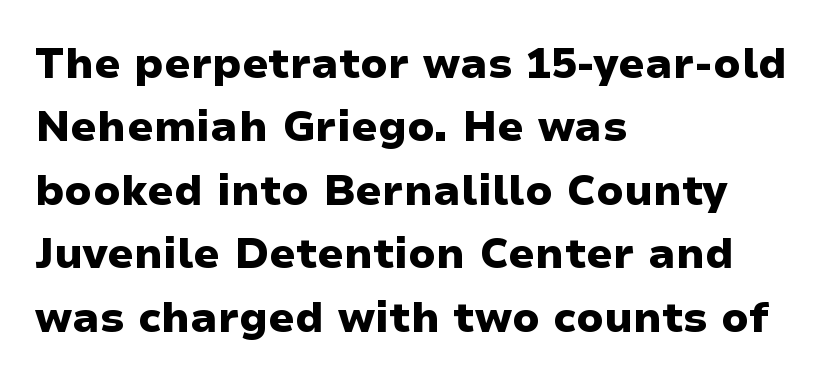
The image shows 42 px heavy, wide sans-serif type, upright; set left-aligned, normal line spacing (1.51x), normal letter spacing, not underlined; low stroke contrast and a medium x-height.
